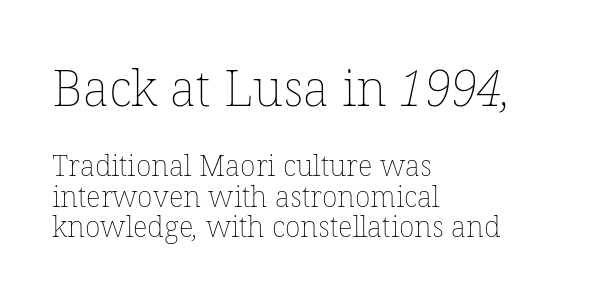
{"bold": "no", "weight": "thin", "width": "normal", "stroke_contrast": "low", "x_height": "medium", "monospaced": "no", "underline": "no", "align": "left", "line_spacing": "tight", "line_spacing_ratio": 1.06, "letter_spacing": "normal", "letter_spacing_em": 0.0, "larger_block": "first", "size_ratio": 1.72, "glyph_px": 50}
